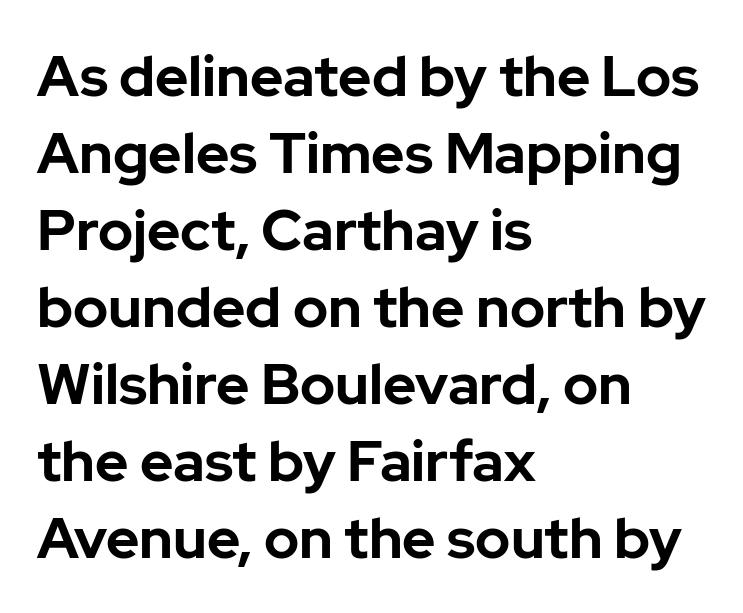
Q: Is the text bold? A: Yes.
Q: Is the text italic (slanted)? A: No, it is upright.
Q: Is the typeface a serif or a sans-serif typeface? A: Sans-serif.
Q: Is the text underlined? A: No.
Q: How is the paragraph aligned? A: Left-aligned.
Q: Is the spacing between letters normal or unusually wide? A: Normal.
Q: Is the spacing between lines tight, normal or loose? A: Normal.
Q: Width (condensed, normal, or wide)? A: Normal.
Q: Stroke contrast? A: Low.
Q: x-height? A: Medium.
Q: Monospaced? A: No.
